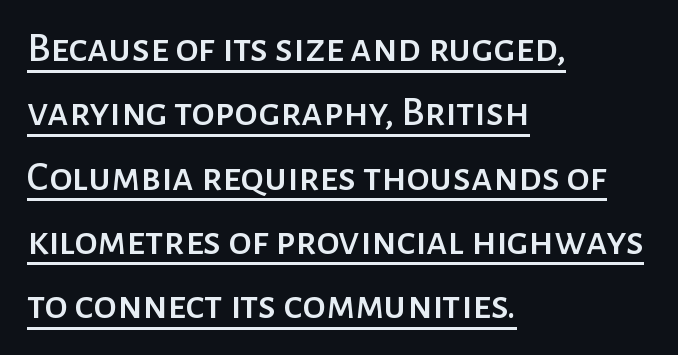
Q: Is the text italic (slanted)? A: No, it is upright.
Q: Is the typeface a serif or a sans-serif typeface? A: Sans-serif.
Q: Is the text underlined? A: Yes.
Q: How is the paragraph aligned? A: Left-aligned.
Q: Is the spacing between letters normal or unusually wide? A: Normal.
Q: Is the spacing between lines tight, normal or loose? A: Normal.
Q: Width (condensed, normal, or wide)? A: Normal.
Q: Stroke contrast? A: Low.
Q: x-height? A: Medium.
Q: Monospaced? A: No.
